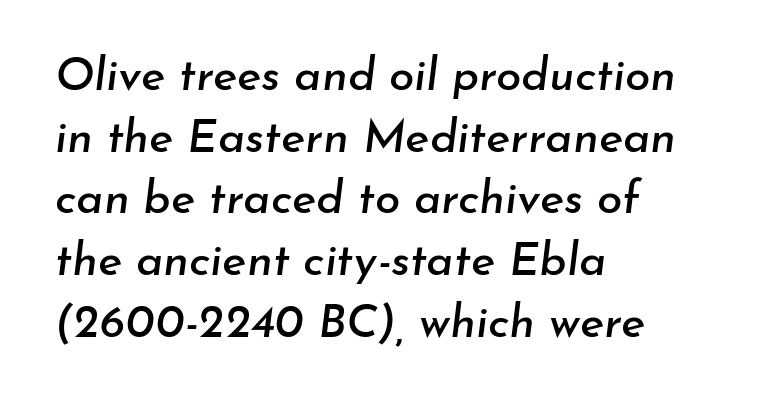
The image shows 46 px text type, italic (leaning right); set left-aligned, normal line spacing (1.34x), normal letter spacing, not underlined; low stroke contrast and a small x-height.
